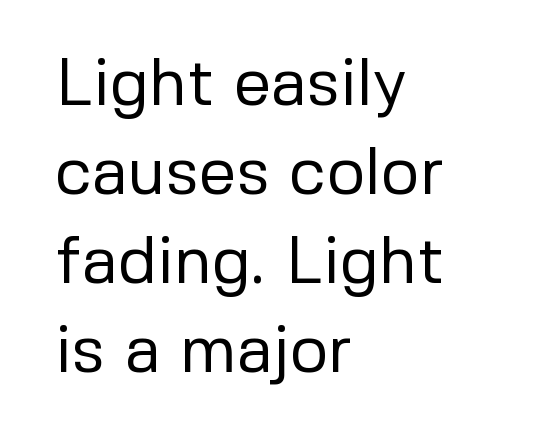
The image shows 66 px regular-weight sans-serif type, upright; set left-aligned, normal line spacing (1.35x), normal letter spacing, not underlined; low stroke contrast and a medium x-height.
